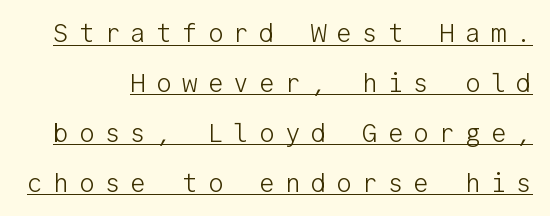
{"italic": "no", "bold": "no", "underline": "yes", "line_spacing": "loose", "line_spacing_ratio": 1.92, "letter_spacing": "wide", "letter_spacing_em": 0.39, "glyph_px": 26}
